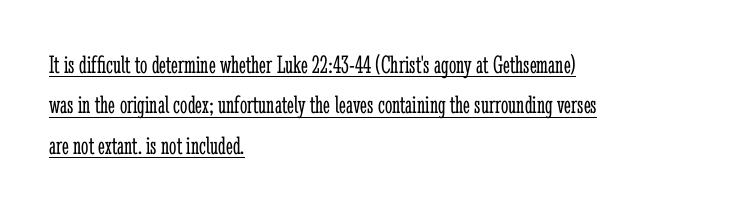
Q: Is the text bold? A: No.
Q: Is the text italic (slanted)? A: No, it is upright.
Q: Is the text underlined? A: Yes.
Q: How is the paragraph aligned? A: Left-aligned.
Q: Is the spacing between letters normal or unusually wide? A: Normal.
Q: Is the spacing between lines tight, normal or loose? A: Normal.
